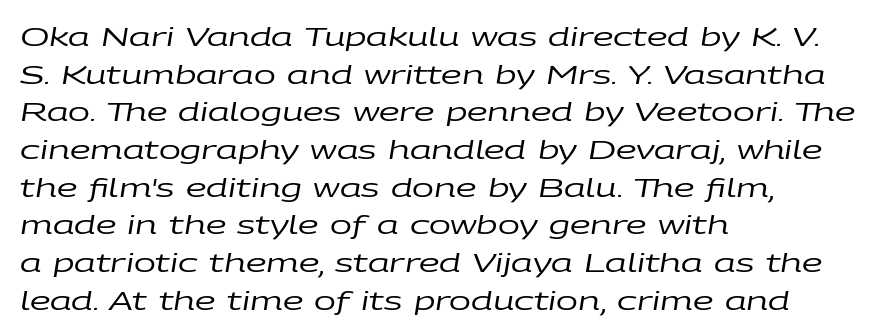
Q: Is the text bold? A: No.
Q: Is the text italic (slanted)? A: Yes, it leans right by about 9 degrees.
Q: Is the text underlined? A: No.
Q: How is the paragraph aligned? A: Left-aligned.
Q: Is the spacing between letters normal or unusually wide? A: Normal.
Q: Is the spacing between lines tight, normal or loose? A: Normal.
